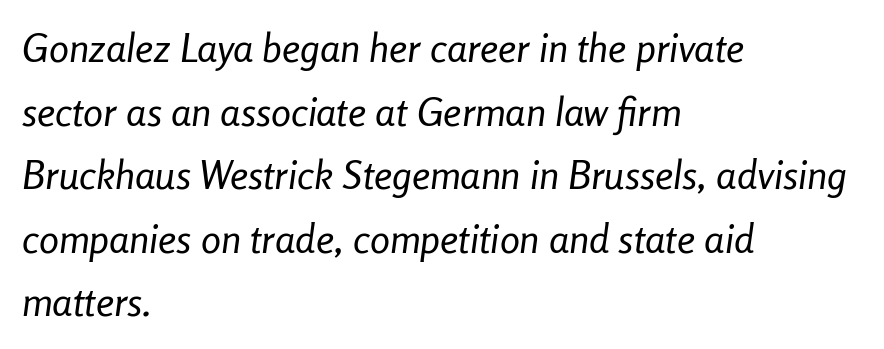
{"italic": "yes", "lean": "right", "slant_degrees": 8, "bold": "no", "weight": "regular", "width": "condensed", "stroke_contrast": "low", "x_height": "medium", "monospaced": "no", "underline": "no", "align": "left", "line_spacing": "normal", "line_spacing_ratio": 1.59, "letter_spacing": "normal", "letter_spacing_em": 0.0, "glyph_px": 40}
